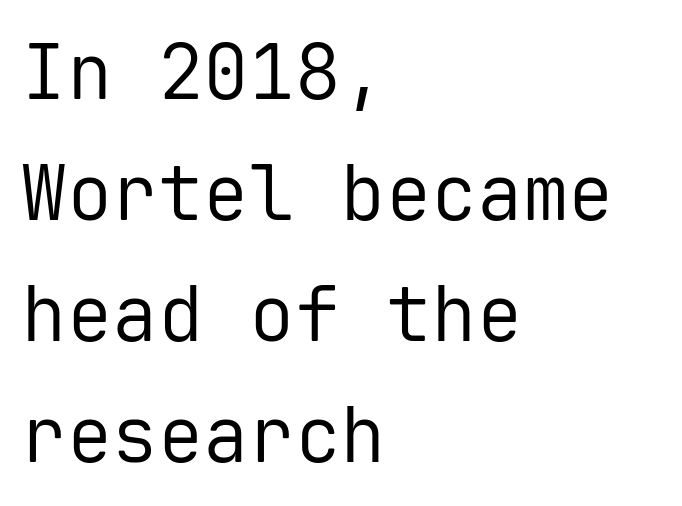
Words float on clear page, feet unadorned. Glyph-to-glyph distance matches everyday printed text. A classic flush-left, rag-right setting is used for this passage. Whoever set this chose a conventional vertical rhythm. A typesetter would mark this as roman, not italic. The strokes carry an ordinary text weight at most.
